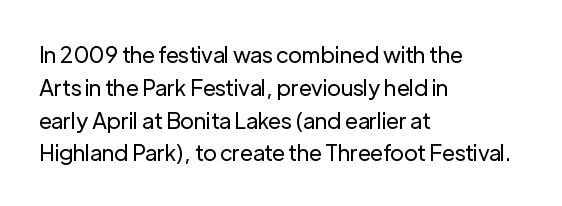
The image shows 22 px text type, upright; set left-aligned, normal line spacing (1.49x), normal letter spacing, not underlined.
